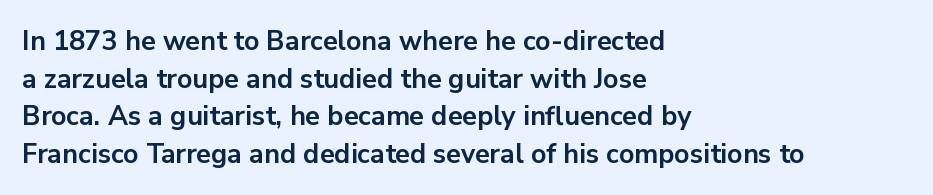
Q: Is the text bold? A: Yes.
Q: Is the text italic (slanted)? A: No, it is upright.
Q: Is the text underlined? A: No.
Q: How is the paragraph aligned? A: Left-aligned.
Q: Is the spacing between letters normal or unusually wide? A: Normal.
Q: Is the spacing between lines tight, normal or loose? A: Normal.
